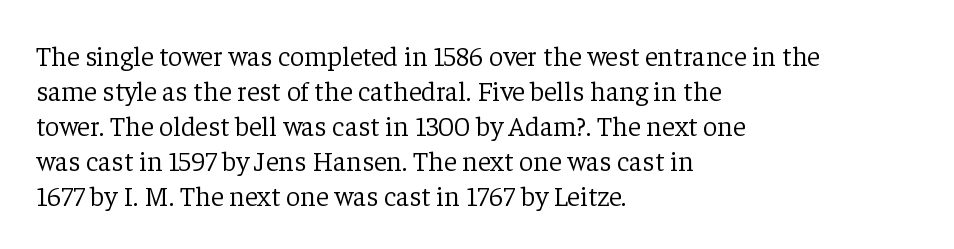
This rendering leaves character spacing at its baseline value. These lines stack with their left ends in a neat column. The passage shown is typed in a proportional face where columns would drift. The letters carry serifs — small finishing strokes at the ends of their stems.
